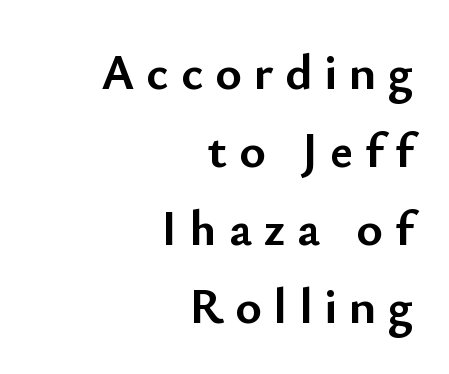
{"serif": "no", "italic": "no", "bold": "yes", "weight": "semibold", "width": "normal", "stroke_contrast": "low", "x_height": "small", "monospaced": "no", "underline": "no", "align": "right", "line_spacing": "normal", "line_spacing_ratio": 1.56, "letter_spacing": "wide", "letter_spacing_em": 0.24, "glyph_px": 50}
